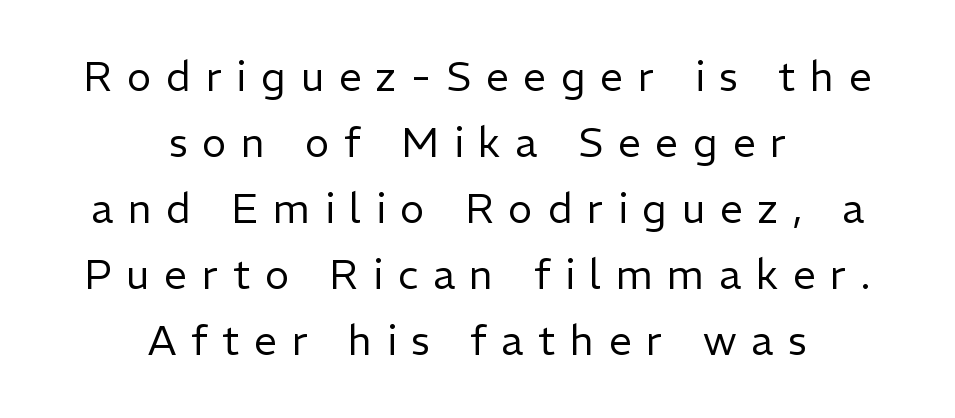
{"serif": "no", "italic": "no", "bold": "no", "weight": "regular", "width": "normal", "stroke_contrast": "low", "x_height": "medium", "monospaced": "no", "underline": "no", "align": "center", "line_spacing": "normal", "line_spacing_ratio": 1.61, "letter_spacing": "wide", "letter_spacing_em": 0.36, "glyph_px": 41}
